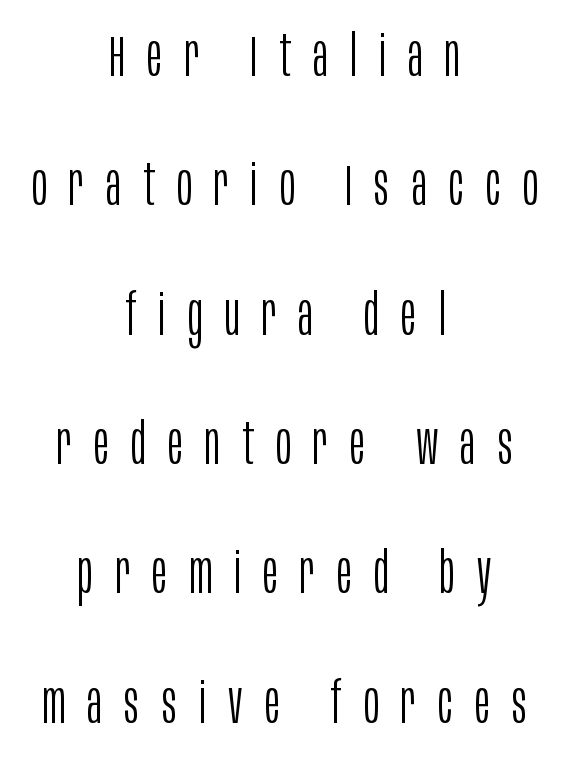
{"serif": "no", "italic": "no", "bold": "no", "weight": "light", "width": "condensed", "stroke_contrast": "low", "x_height": "large", "monospaced": "no", "underline": "no", "align": "center", "line_spacing": "loose", "line_spacing_ratio": 2.23, "letter_spacing": "wide", "letter_spacing_em": 0.38, "glyph_px": 58}
